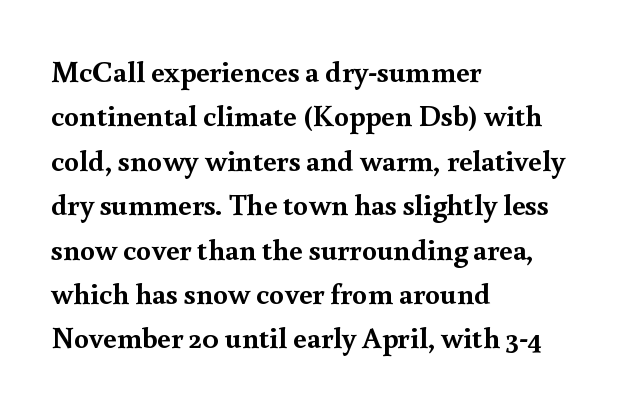
Q: Is the text bold? A: Yes.
Q: Is the text italic (slanted)? A: No, it is upright.
Q: Is the typeface a serif or a sans-serif typeface? A: Serif.
Q: Is the text underlined? A: No.
Q: How is the paragraph aligned? A: Left-aligned.
Q: Is the spacing between letters normal or unusually wide? A: Normal.
Q: Is the spacing between lines tight, normal or loose? A: Normal.
Q: Width (condensed, normal, or wide)? A: Normal.
Q: x-height? A: Small.
Q: Monospaced? A: No.
